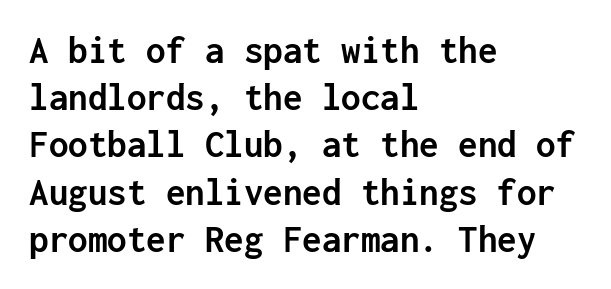
The image shows 39 px semibold sans-serif type, upright, monospaced; set left-aligned, line spacing 1.21x, normal letter spacing, not underlined; low stroke contrast and a medium x-height.
